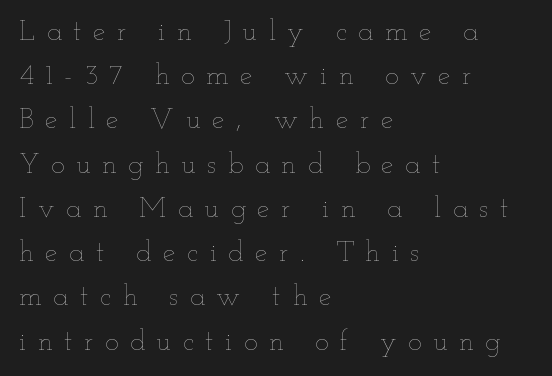
Q: Is the text bold? A: No.
Q: Is the text italic (slanted)? A: No, it is upright.
Q: Is the text underlined? A: No.
Q: How is the paragraph aligned? A: Left-aligned.
Q: Is the spacing between letters normal or unusually wide? A: Unusually wide.
Q: Is the spacing between lines tight, normal or loose? A: Normal.
Q: Width (condensed, normal, or wide)? A: Wide.
Q: Stroke contrast? A: Low.
Q: x-height? A: Small.
Q: Monospaced? A: No.
